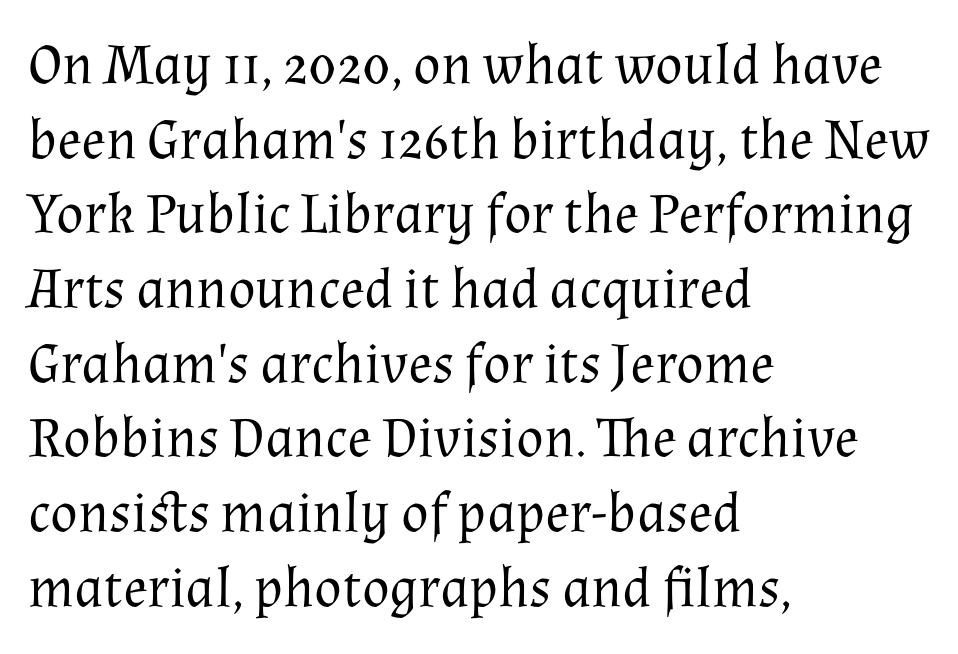
{"serif": "yes", "italic": "no", "bold": "no", "weight": "regular", "width": "normal", "stroke_contrast": "medium", "x_height": "medium", "monospaced": "no", "underline": "no", "align": "left", "line_spacing": "normal", "line_spacing_ratio": 1.31, "letter_spacing": "normal", "letter_spacing_em": 0.0, "glyph_px": 57}
